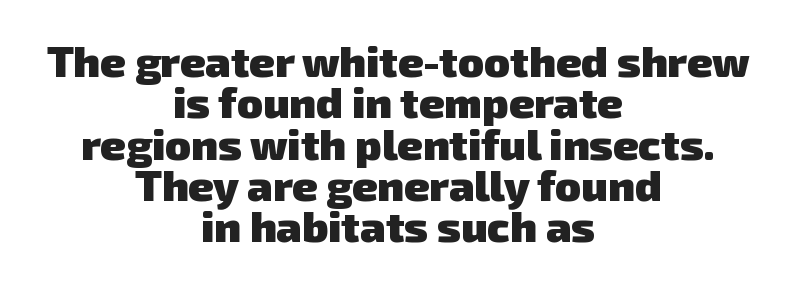
The image shows 43 px heavy sans-serif type; set centered, tight line spacing (0.96x), normal letter spacing, not underlined; low stroke contrast and a medium x-height.
